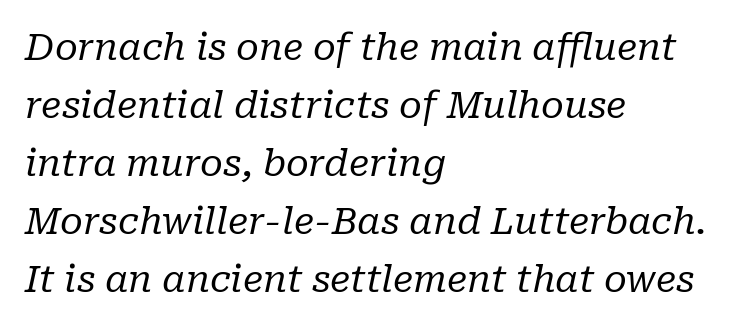
{"serif": "yes", "italic": "yes", "lean": "right", "slant_degrees": 10, "bold": "no", "weight": "regular", "width": "normal", "stroke_contrast": "low", "x_height": "medium", "monospaced": "no", "underline": "no", "align": "left", "line_spacing": "normal", "line_spacing_ratio": 1.57, "letter_spacing": "normal", "letter_spacing_em": 0.0, "glyph_px": 37}
